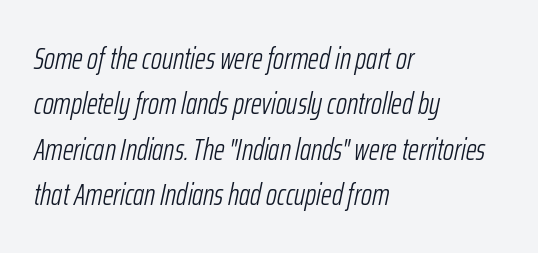
The image shows 30 px light, condensed type, italic (leaning right); set left-aligned, normal line spacing (1.51x), normal letter spacing, not underlined; low stroke contrast and a medium x-height.
